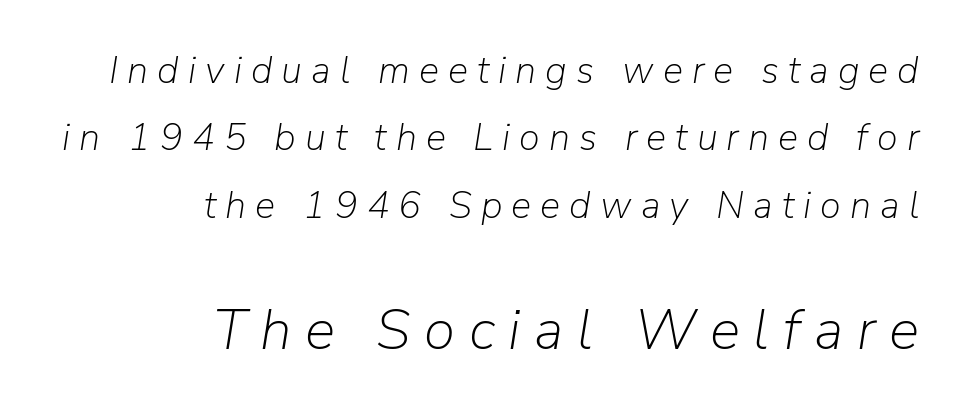
The image shows 57 px light type, italic (leaning right); set right-aligned, line spacing 1.77x, unusually wide letter spacing (+0.24 em), not underlined; the second (bottom) block is 1.5x larger; low stroke contrast and a medium x-height.
